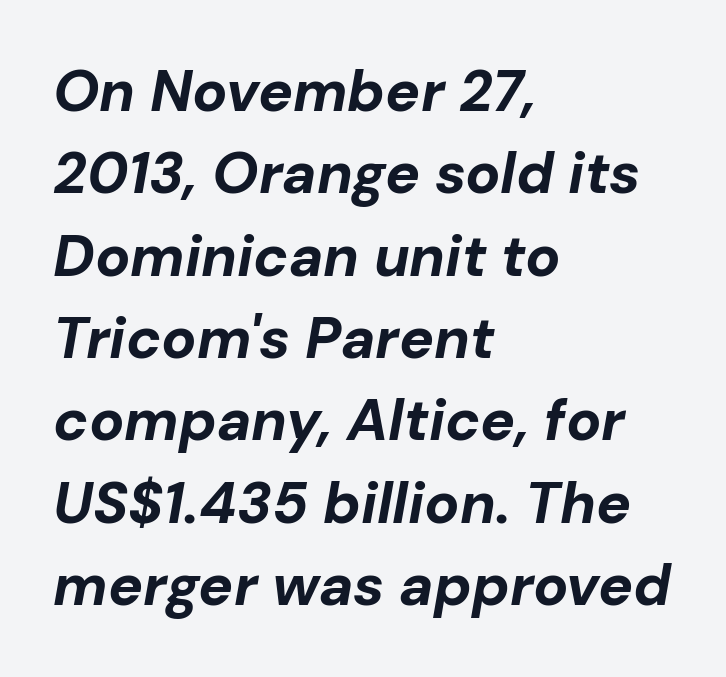
The image shows 58 px bold type, italic (leaning right); set left-aligned, normal line spacing (1.42x), normal letter spacing, not underlined; low stroke contrast and a medium x-height.
